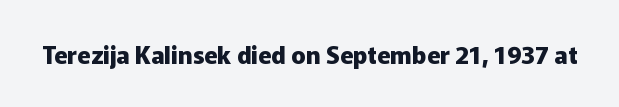
What stands out about the letter spacing? Nothing — it is the standard amount. Upright lettering throughout. Bold? Absolutely — the strokes are thick and heavy. The glyphs are unaccompanied by any horizontal stroke below them.
